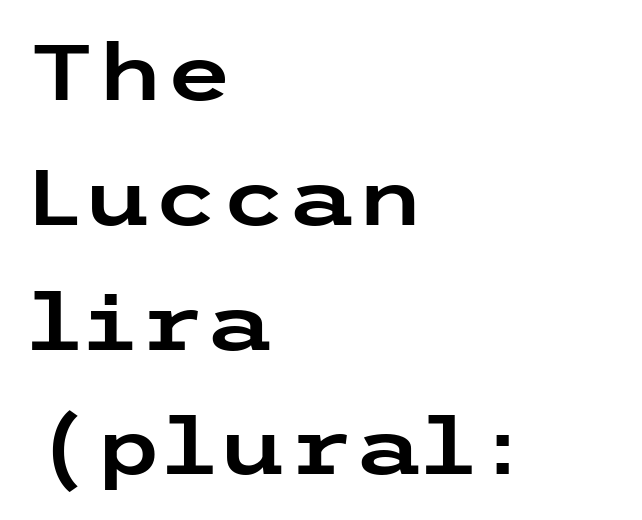
{"serif": "no", "italic": "no", "width": "wide", "stroke_contrast": "low", "x_height": "medium", "underline": "no", "align": "left", "line_spacing": "normal", "line_spacing_ratio": 1.6, "letter_spacing": "normal", "letter_spacing_em": 0.0, "glyph_px": 78}
